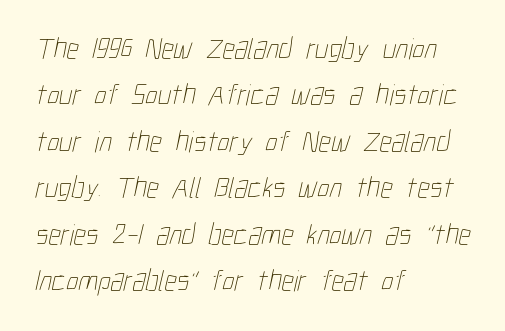
Proportional: the letters do not fall into vertical columns. Look at the tracking — it's just the regular setting, nothing added. Casual observation: everything's shoved over to the left. The zone under the glyphs is completely vacant. The passage shown stacks its lines at a standard gap. The typeface has the unassuming heft of standard copy or less.
